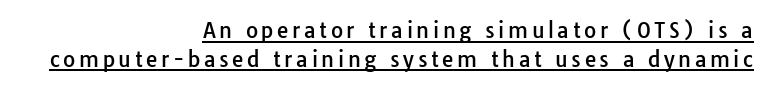
{"italic": "no", "underline": "yes", "align": "right", "line_spacing": "normal", "line_spacing_ratio": 1.36, "glyph_px": 21}
